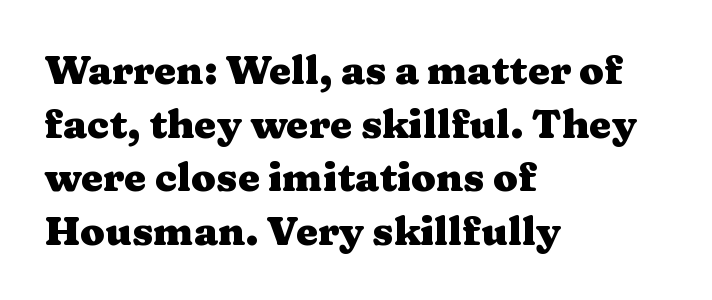
The image shows 40 px heavy, wide serif type, upright; set left-aligned, normal line spacing (1.34x), normal letter spacing, not underlined; medium stroke contrast and a medium x-height.
